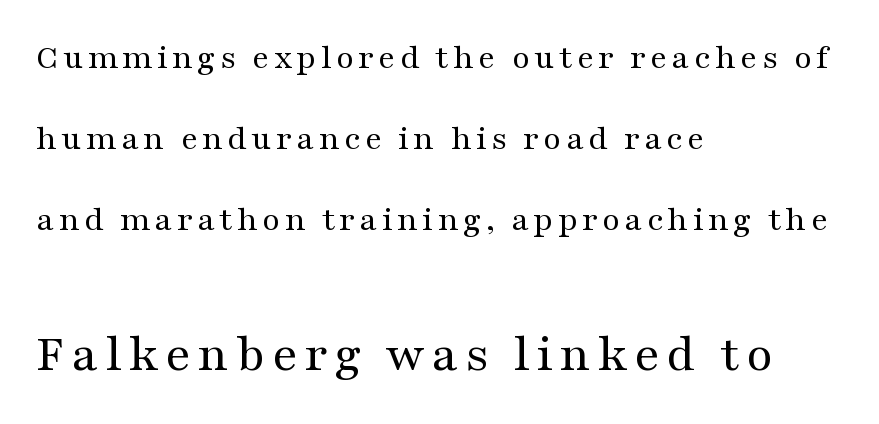
The image shows 54 px regular-weight, wide serif type, upright; set left-aligned, loose line spacing (2.25x), not underlined; the second (bottom) block is 1.5x larger; medium stroke contrast and a medium x-height.
